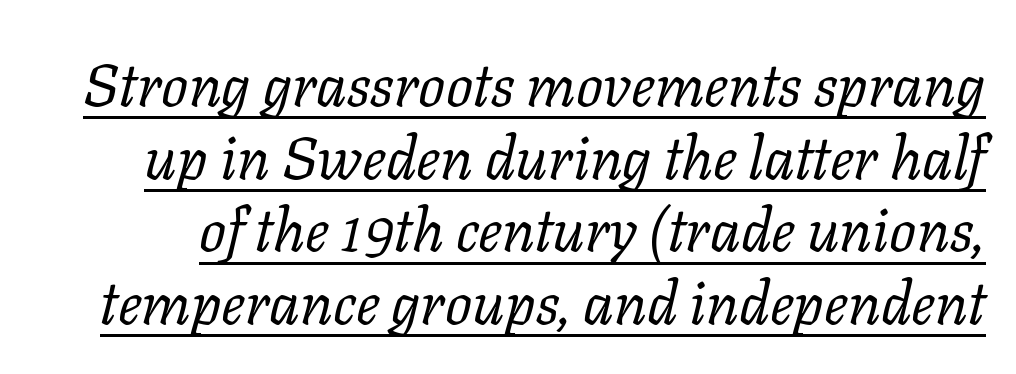
Here the glyphs are tracked normally, forming tight word shapes. The passage shown is typed in a proportional face where columns would drift. The characters are drawn with everyday or finer stroke widths. The letters are slanted; this is an italic face. To sum up the face: it has serifs. Does a line run under the words? Yes, clearly.
